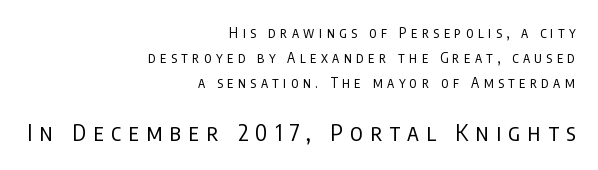
Posture: upright roman. The more generous point size was reserved for the lower chunk. The area under the type is left untouched. The rendering anchors every line to the right-hand side. Each stroke keeps to a modest, everyday thickness or less. The rendering inserts visible extra space after every character.
